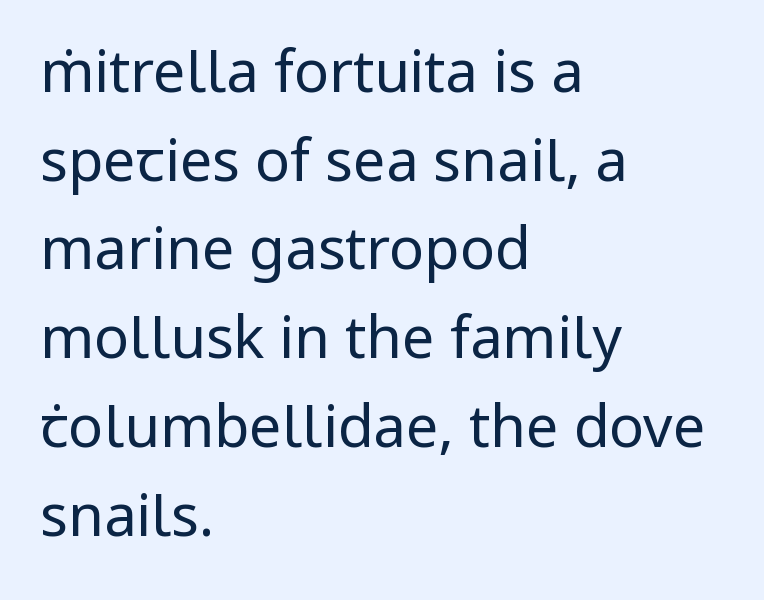
This sample uses plain, unmodified letter spacing. The weight would be labelled regular, book, light, or lighter still. Reading down the block, your eye returns to a fixed left position each line. No italicization has been applied; the sample stays upright. Underline: absent.
